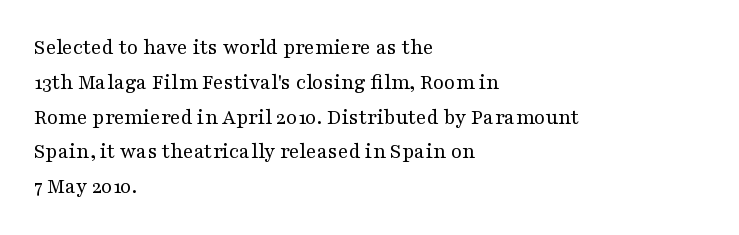
Q: Is the text bold? A: No.
Q: Is the text italic (slanted)? A: No, it is upright.
Q: Is the text underlined? A: No.
Q: How is the paragraph aligned? A: Left-aligned.
Q: Is the spacing between letters normal or unusually wide? A: Normal.
Q: Is the spacing between lines tight, normal or loose? A: Normal.
